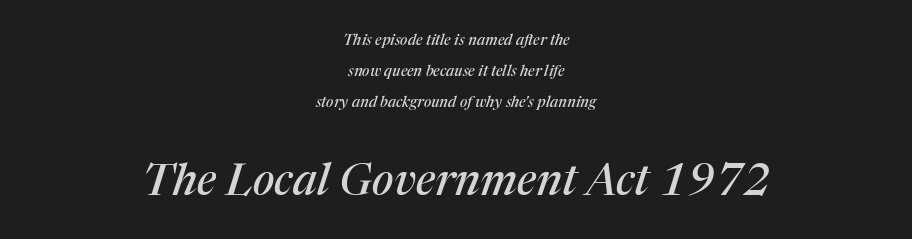
The image shows 44 px serif type, italic (leaning right); set centered, loose line spacing (2.06x), normal letter spacing, not underlined; the second (bottom) block is 2.93x larger; medium stroke contrast and a medium x-height.
